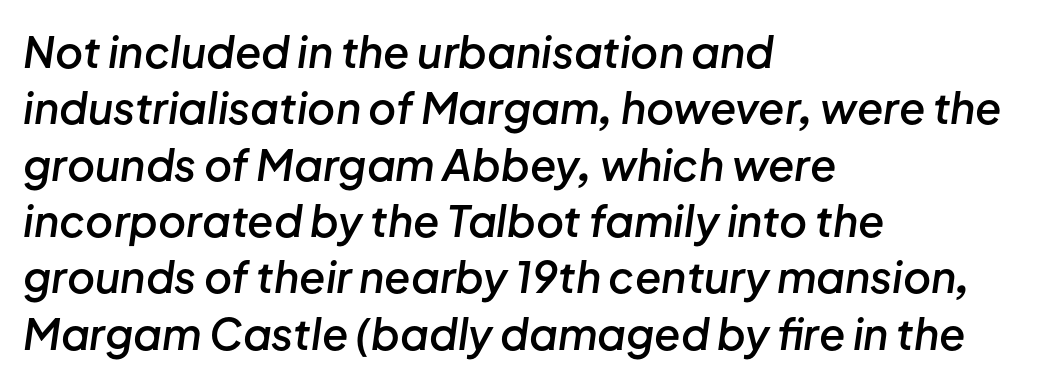
The image shows 43 px semibold type, italic (leaning right); set left-aligned, normal line spacing (1.31x), normal letter spacing, not underlined; low stroke contrast and a medium x-height.
